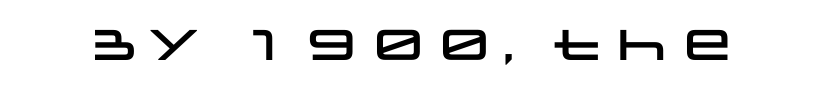
Q: Is the text italic (slanted)? A: No, it is upright.
Q: Is the typeface a serif or a sans-serif typeface? A: Sans-serif.
Q: Is the text underlined? A: No.
Q: Is the spacing between letters normal or unusually wide? A: Normal.
Q: Width (condensed, normal, or wide)? A: Wide.
Q: Stroke contrast? A: Low.
Q: x-height? A: Large.
Q: Monospaced? A: No.
